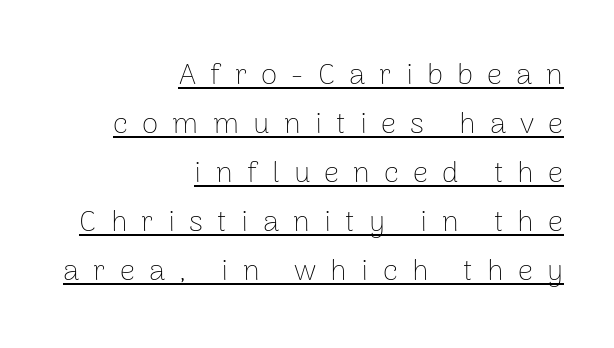
The image shows 30 px thin sans-serif type, upright; set right-aligned, normal line spacing (1.63x), unusually wide letter spacing (+0.47 em), underlined; low stroke contrast and a medium x-height.
